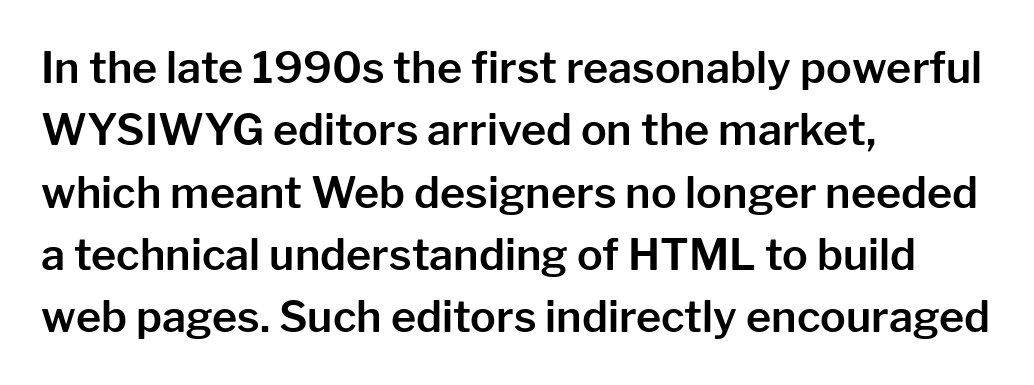
Summary of vertical rhythm: regular, with standard interline spacing. Characters remain perfectly vertical along every line. You could not count columns in this text — the font is proportionally spaced. Look at the tracking — it's just the regular setting, nothing added. Descenders are the only things crossing below the line. The paragraph has a hard left edge and a soft right edge.
